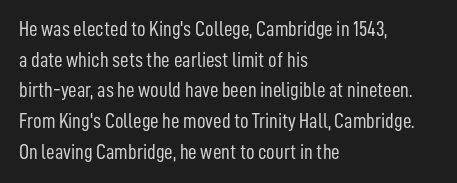
Q: Is the text bold? A: No.
Q: Is the text italic (slanted)? A: No, it is upright.
Q: Is the text underlined? A: No.
Q: How is the paragraph aligned? A: Left-aligned.
Q: Is the spacing between letters normal or unusually wide? A: Normal.
Q: Is the spacing between lines tight, normal or loose? A: Normal.
